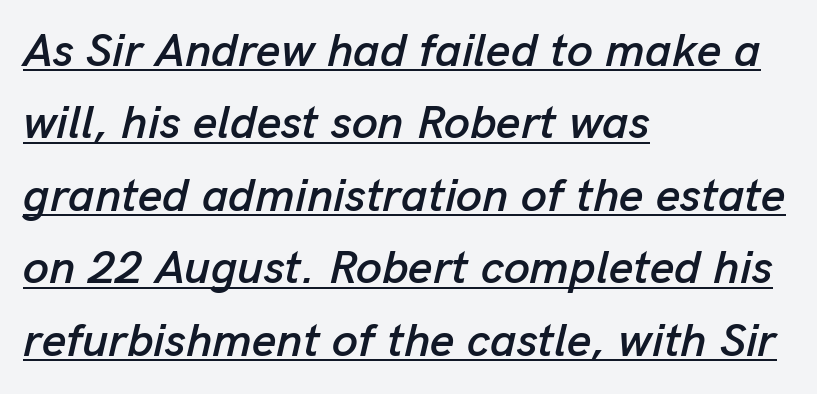
Emphasis is given by a line drawn under the lettering. Here the designer chose a conventional face with non-uniform glyph widths. Spacing between characters is what you'd get straight out of the box. The lines are quadded left. A normal amount of white space separates one row of letters from the next.
